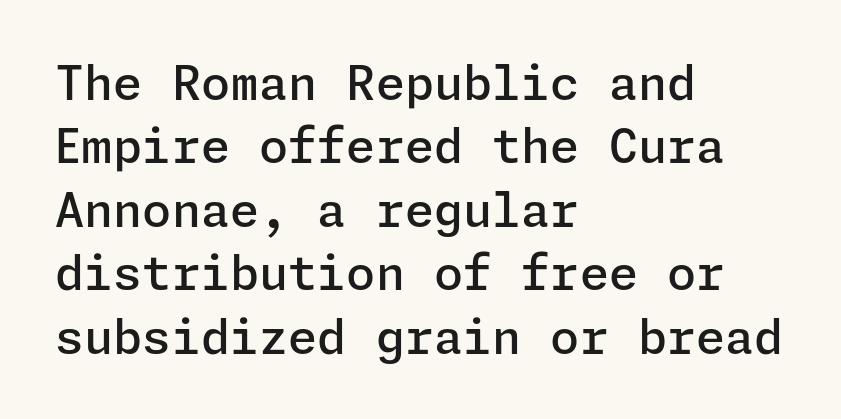
Is the letter spacing exaggerated? No — it looks like the ordinary default. It's the straight-up-and-down kind of type. Only glyphs here, with clear space below each row. This is sans-serif lettering, the kind often seen on screens and signage.
